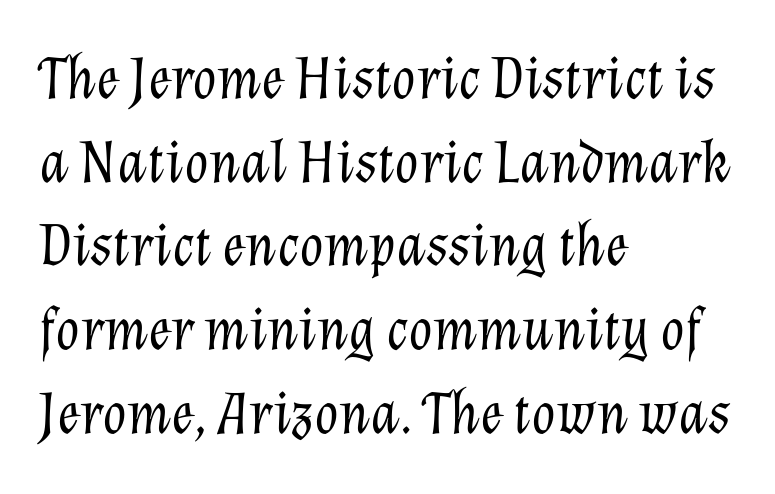
Q: Is the text bold? A: No.
Q: Is the text italic (slanted)? A: Yes, it leans right by about 12 degrees.
Q: Is the text underlined? A: No.
Q: How is the paragraph aligned? A: Left-aligned.
Q: Is the spacing between letters normal or unusually wide? A: Normal.
Q: Is the spacing between lines tight, normal or loose? A: Normal.
Q: Width (condensed, normal, or wide)? A: Normal.
Q: Stroke contrast? A: Low.
Q: x-height? A: Medium.
Q: Monospaced? A: No.
